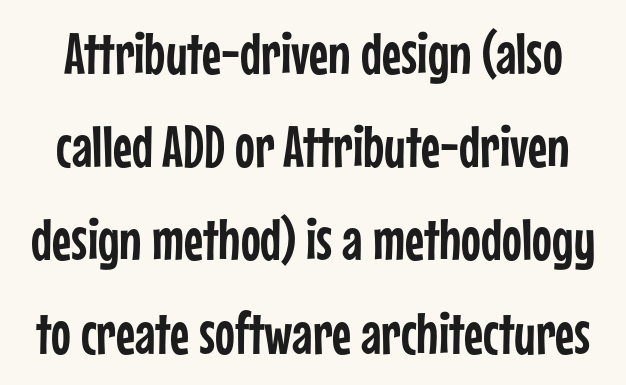
Notice how the stems are strictly vertical — no italics here. Is this a fixed-width face? No — the glyphs have proportional, varying widths. No word sits above an underline. The tracking reads as untouched default to a designer's eye. Rows of type keep a routine distance in the vertical direction.
